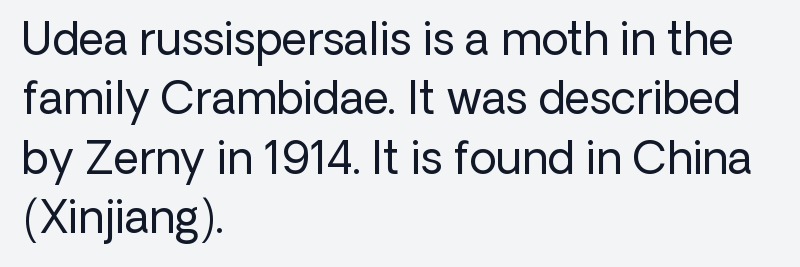
{"serif": "no", "italic": "no", "bold": "no", "weight": "regular", "width": "normal", "stroke_contrast": "low", "x_height": "medium", "monospaced": "no", "underline": "no", "align": "left", "line_spacing": "normal", "line_spacing_ratio": 1.35, "letter_spacing": "normal", "letter_spacing_em": 0.0, "glyph_px": 44}
